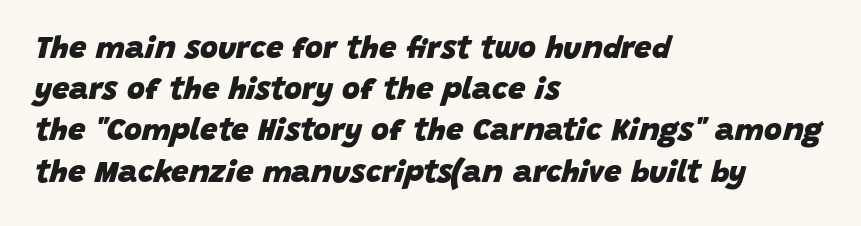
{"italic": "yes", "lean": "right", "slant_degrees": 15, "bold": "yes", "weight": "heavy", "width": "normal", "stroke_contrast": "low", "x_height": "large", "monospaced": "no", "underline": "no", "align": "left", "line_spacing": "normal", "line_spacing_ratio": 1.33, "letter_spacing": "normal", "letter_spacing_em": 0.0, "glyph_px": 31}
